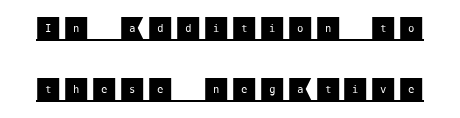
Q: Is the text italic (slanted)? A: No, it is upright.
Q: Is the text underlined? A: Yes.
Q: Is the spacing between lines tight, normal or loose? A: Loose.
